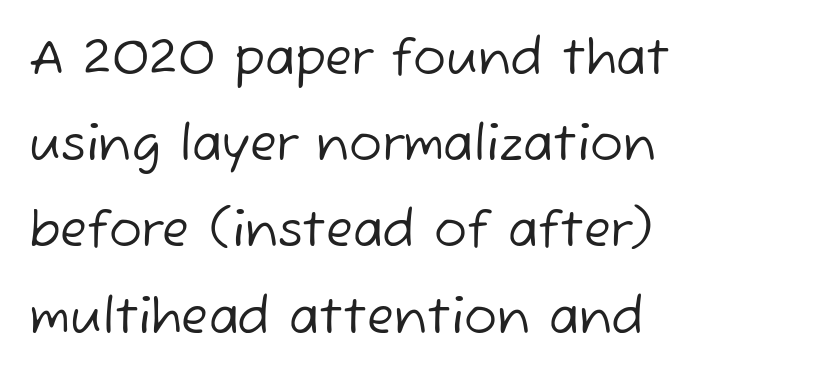
{"serif": "no", "bold": "no", "weight": "regular", "width": "normal", "stroke_contrast": "low", "x_height": "medium", "monospaced": "no", "underline": "no", "align": "left", "line_spacing_ratio": 1.76, "letter_spacing": "normal", "letter_spacing_em": 0.0, "glyph_px": 49}
